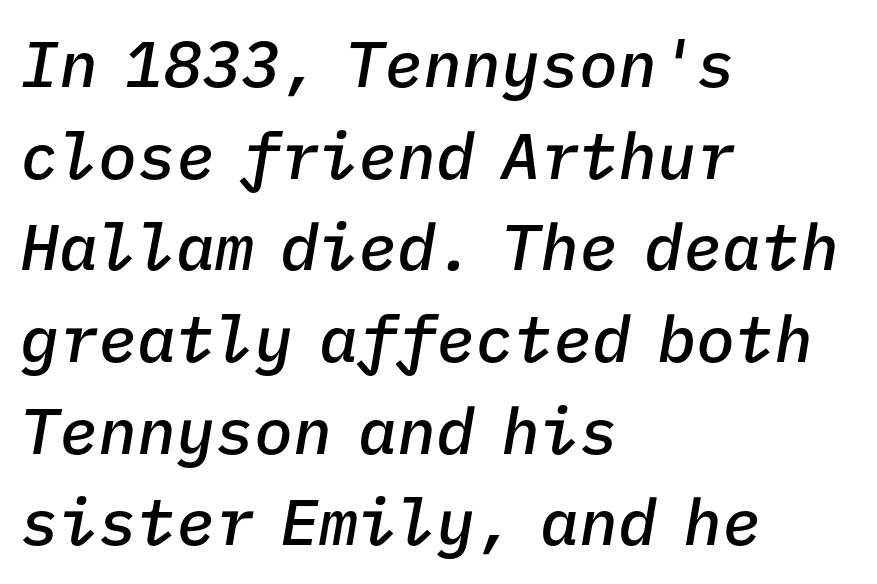
{"italic": "yes", "lean": "right", "slant_degrees": 9, "bold": "semi", "weight": "semibold", "width": "normal", "stroke_contrast": "low", "x_height": "medium", "monospaced": "yes", "underline": "no", "align": "left", "line_spacing": "normal", "line_spacing_ratio": 1.41, "letter_spacing": "normal", "letter_spacing_em": 0.0, "glyph_px": 65}
